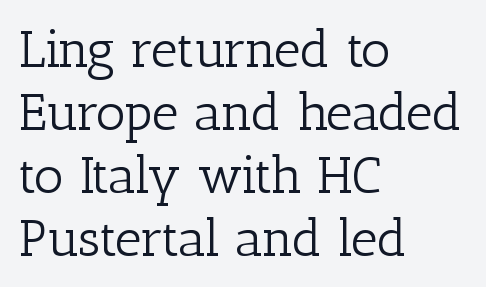
{"serif": "yes", "italic": "no", "bold": "no", "weight": "light", "width": "normal", "stroke_contrast": "low", "x_height": "medium", "monospaced": "no", "underline": "no", "align": "left", "line_spacing_ratio": 1.21, "letter_spacing": "normal", "letter_spacing_em": 0.0, "glyph_px": 52}
